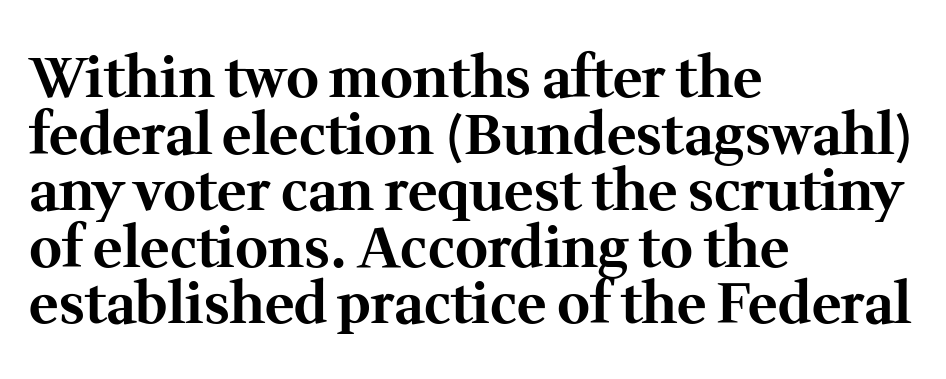
{"serif": "yes", "italic": "no", "bold": "yes", "weight": "bold", "width": "normal", "stroke_contrast": "medium", "x_height": "medium", "monospaced": "no", "underline": "no", "align": "left", "line_spacing": "tight", "line_spacing_ratio": 1.01, "letter_spacing": "normal", "letter_spacing_em": 0.0, "glyph_px": 56}
